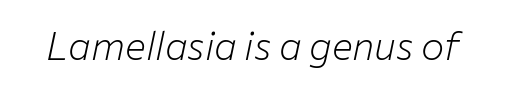
{"italic": "yes", "lean": "right", "slant_degrees": 12, "bold": "no", "weight": "light", "width": "normal", "stroke_contrast": "low", "x_height": "medium", "monospaced": "no", "underline": "no", "letter_spacing": "normal", "letter_spacing_em": 0.0, "glyph_px": 39}
